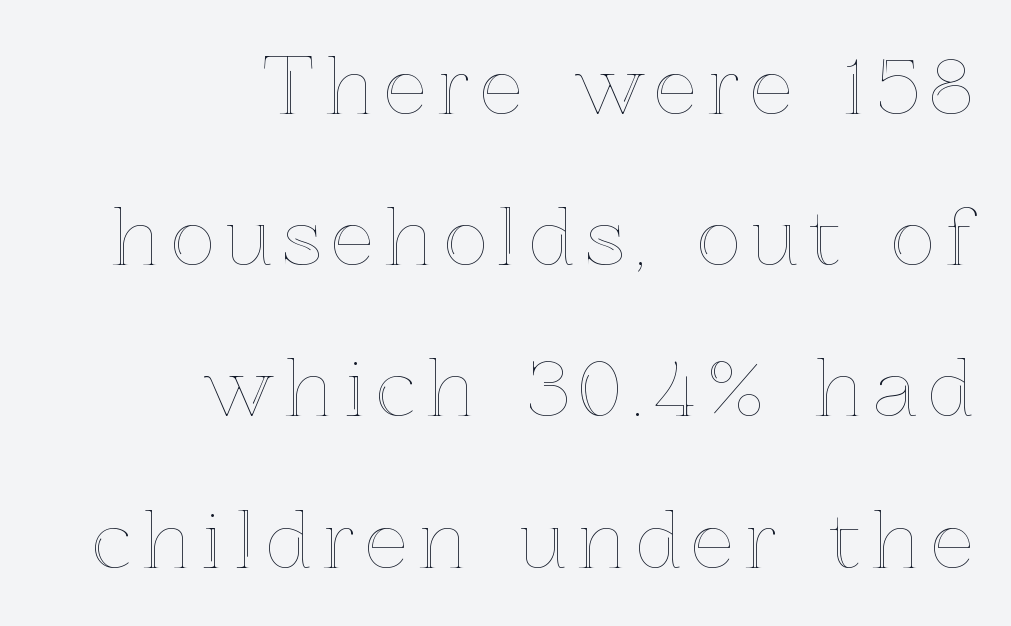
The rendering uses natural spacing where letterforms have individual widths. Tall strokes in this sample are plumb rather than angled. The lines in this sample share a right terminus and differ only in where they begin. Loosely led — the rows are spread out. Just letters on the line, the space beneath them empty.
